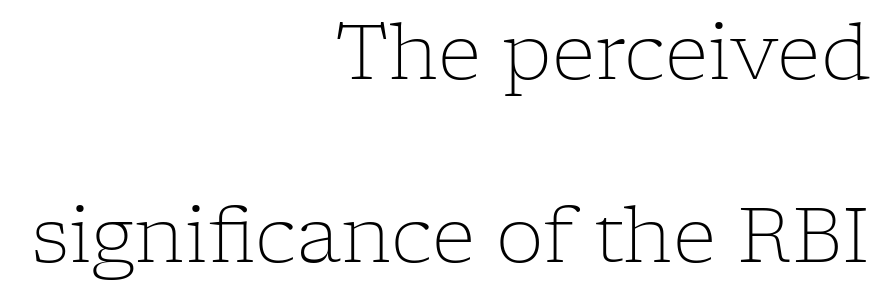
{"serif": "yes", "italic": "no", "bold": "no", "weight": "light", "width": "normal", "stroke_contrast": "low", "x_height": "medium", "monospaced": "no", "underline": "no", "align": "right", "line_spacing": "loose", "line_spacing_ratio": 2.41, "letter_spacing": "normal", "letter_spacing_em": 0.0, "glyph_px": 76}
